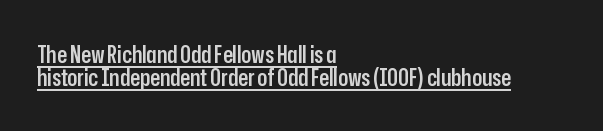
{"italic": "no", "bold": "semi", "underline": "yes", "align": "left", "line_spacing": "tight", "line_spacing_ratio": 0.98, "letter_spacing": "normal", "letter_spacing_em": 0.0, "glyph_px": 23}
